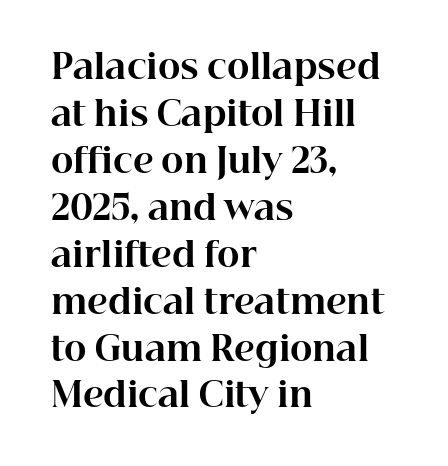
Designer's note — italics off, roman on. Typographic density is high because the face is bold. This rendering leaves character spacing at its baseline value. The rendering uses natural spacing where letterforms have individual widths. Line spacing here is normal.
